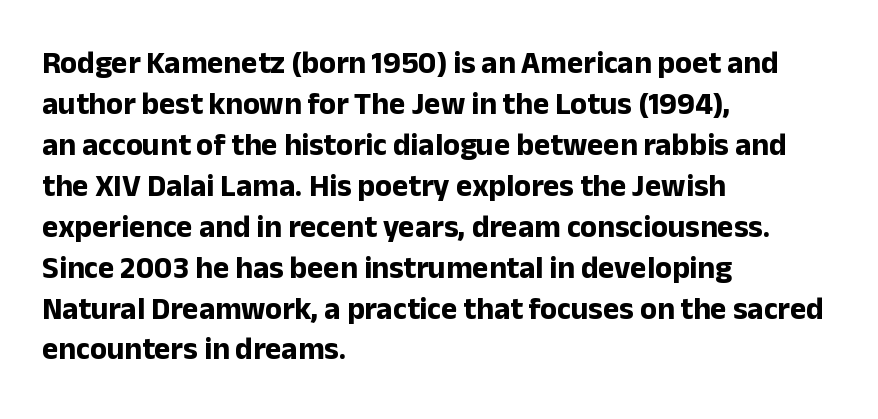
The type family on display is of the sans-serif kind. Plain, unruled lines of type. The rendering anchors every line to the left-hand side. The specimen reads as upright at a glance.
